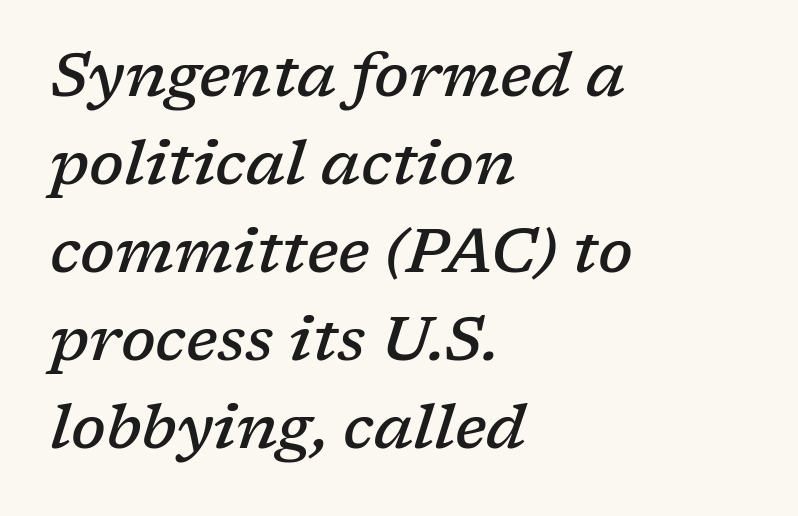
Beneath every word, the page is bare. Tracking here is standard; glyphs follow each other at the usual distance. Notice the strokes are somewhat thickened but not fully heavy: this is a semibold. Short and long lines alike share a common starting point at left. Is this a sans? No — the strokes have serifs. Compared with ordinary roman type, these characters are visibly tilted.
